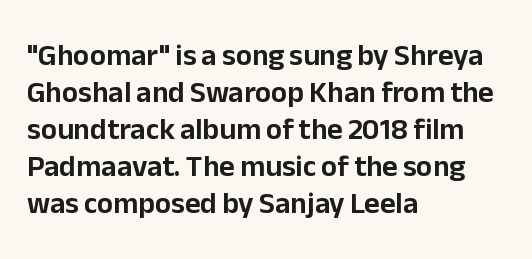
{"serif": "no", "italic": "no", "width": "normal", "stroke_contrast": "low", "x_height": "medium", "monospaced": "no", "underline": "no", "align": "left", "line_spacing_ratio": 1.23, "letter_spacing": "normal", "letter_spacing_em": 0.0, "glyph_px": 30}
